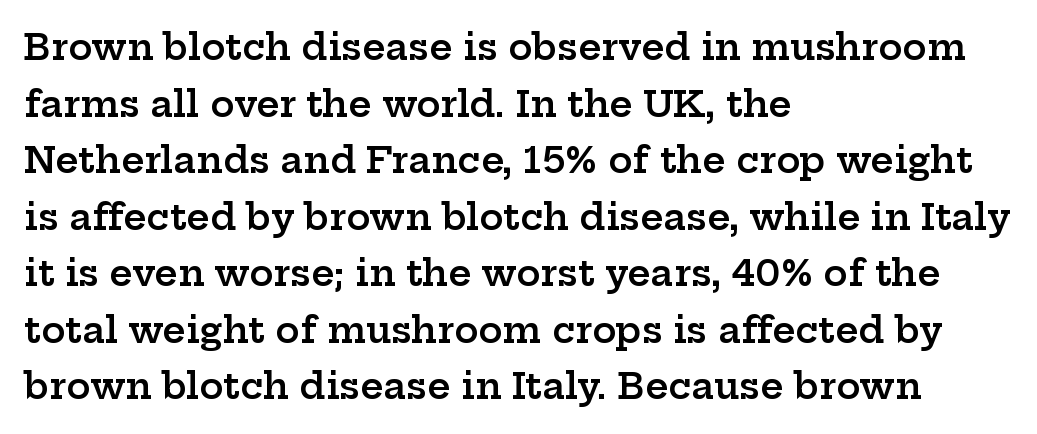
The image shows 36 px semibold, wide serif type, upright; set left-aligned, normal line spacing (1.57x), normal letter spacing, not underlined; low stroke contrast and a medium x-height.
